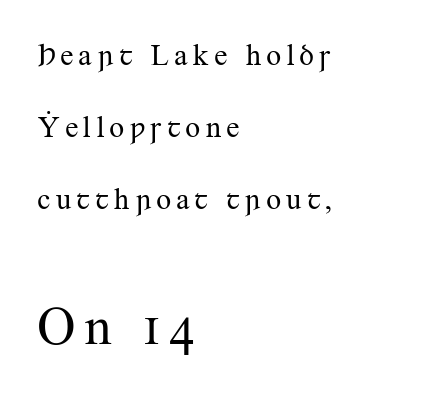
Q: Is the text bold? A: No.
Q: Is the text italic (slanted)? A: No, it is upright.
Q: Is the typeface a serif or a sans-serif typeface? A: Serif.
Q: Is the text underlined? A: No.
Q: How is the paragraph aligned? A: Left-aligned.
Q: Is the spacing between lines tight, normal or loose? A: Loose.
Q: Which block of text is set in a larger size, the first (top) or the second (bottom)? A: The second (bottom) one.
Q: Width (condensed, normal, or wide)? A: Normal.
Q: Stroke contrast? A: Medium.
Q: x-height? A: Small.
Q: Monospaced? A: No.
